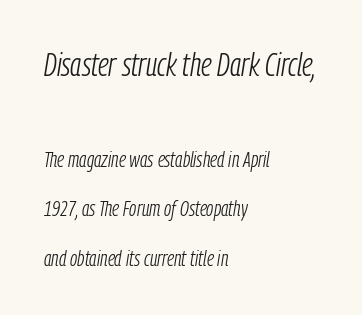
Q: Is the text bold? A: No.
Q: Is the text italic (slanted)? A: Yes, it leans right by about 9 degrees.
Q: Is the text underlined? A: No.
Q: How is the paragraph aligned? A: Left-aligned.
Q: Is the spacing between letters normal or unusually wide? A: Normal.
Q: Is the spacing between lines tight, normal or loose? A: Loose.
Q: Which block of text is set in a larger size, the first (top) or the second (bottom)? A: The first (top) one.
Q: Width (condensed, normal, or wide)? A: Condensed.
Q: Stroke contrast? A: Low.
Q: x-height? A: Medium.
Q: Monospaced? A: No.
